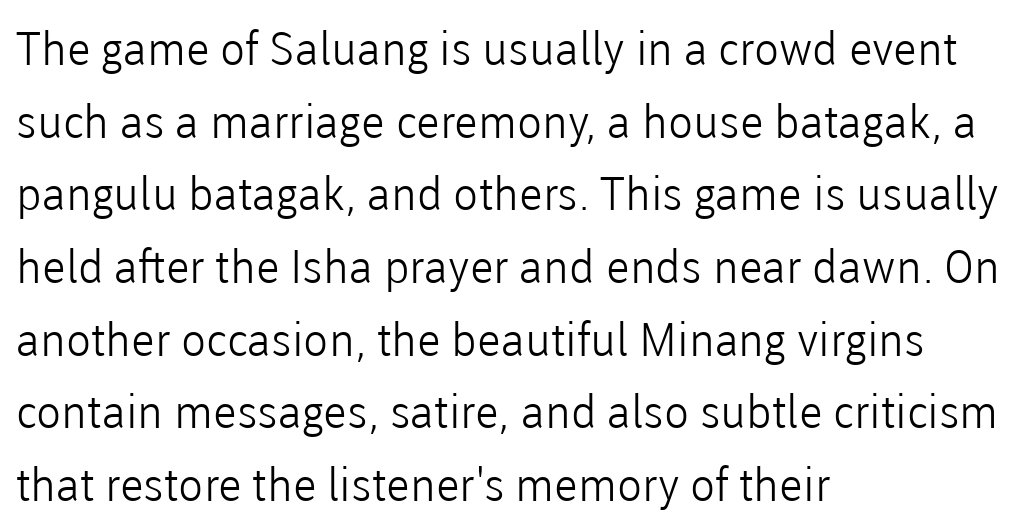
The image shows 46 px light sans-serif type, upright; set left-aligned, normal line spacing (1.58x), normal letter spacing, not underlined; low stroke contrast and a medium x-height.
